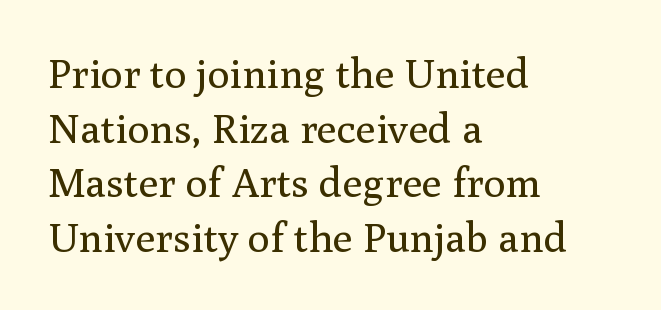
The image shows 41 px regular-weight serif type, upright; set left-aligned, normal line spacing (1.33x), normal letter spacing, not underlined; medium stroke contrast and a medium x-height.
